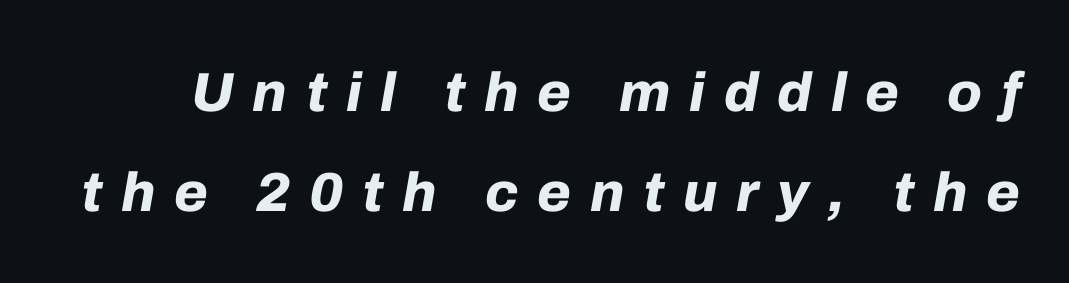
These lines have a slow, spaced-out rhythm from letter to letter. Only glyphs here, with clear space below each row. Proportional: the letters do not fall into vertical columns. The typesetting leans heavy: a genuine bold. In terms of posture, this sample is oblique.
